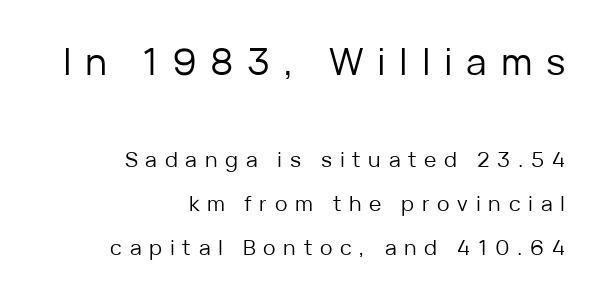
{"serif": "no", "italic": "no", "bold": "no", "weight": "regular", "width": "normal", "stroke_contrast": "low", "x_height": "medium", "monospaced": "no", "underline": "no", "align": "right", "line_spacing": "loose", "line_spacing_ratio": 2.09, "letter_spacing": "wide", "letter_spacing_em": 0.37, "larger_block": "first", "size_ratio": 1.76, "glyph_px": 37}
